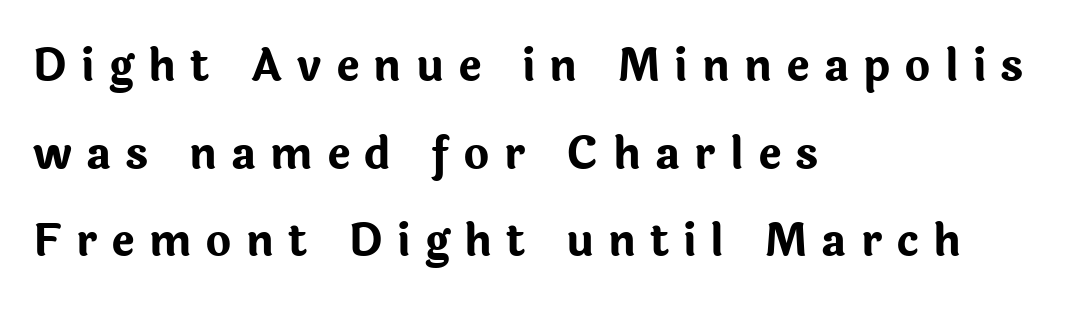
Substantial extra tracking has been applied to these lines. Typographic density is high because the face is bold. Anything drawn beneath the words? Only blank space. Looks like regular typesetting: each glyph gets only the width it needs.
